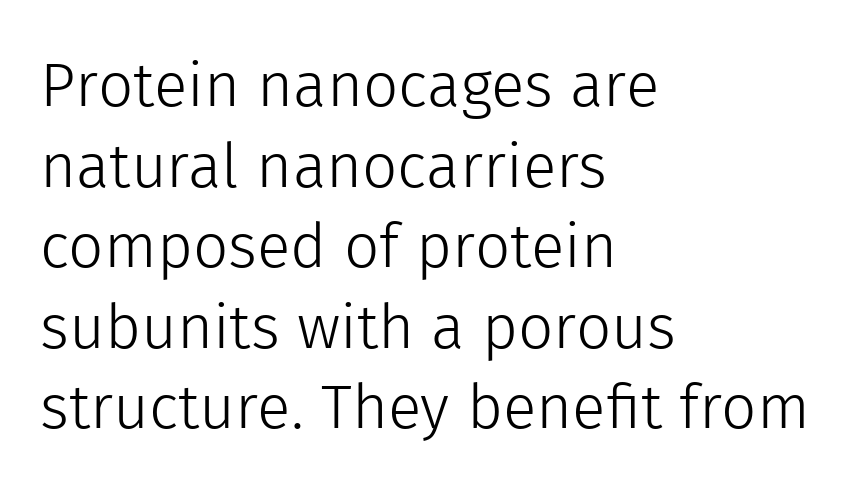
Q: Is the text bold? A: No.
Q: Is the text italic (slanted)? A: No, it is upright.
Q: Is the typeface a serif or a sans-serif typeface? A: Sans-serif.
Q: Is the text underlined? A: No.
Q: How is the paragraph aligned? A: Left-aligned.
Q: Is the spacing between letters normal or unusually wide? A: Normal.
Q: Is the spacing between lines tight, normal or loose? A: Normal.
Q: Width (condensed, normal, or wide)? A: Normal.
Q: x-height? A: Medium.
Q: Monospaced? A: No.
